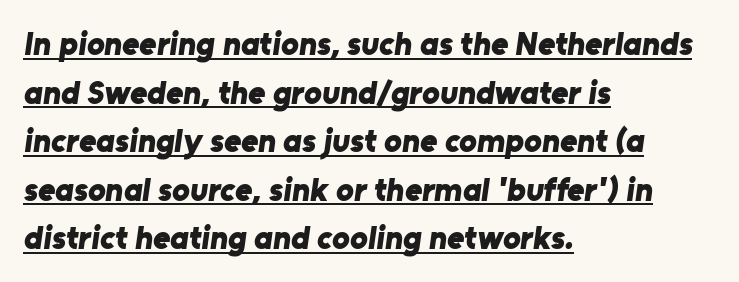
Like a heading marked for emphasis, these lines bear an underscore. Classification — sans serif. Students, this is bold: see how much ink each stroke carries. Observe the ordinary spacing: letters are neighbours, not strangers.
